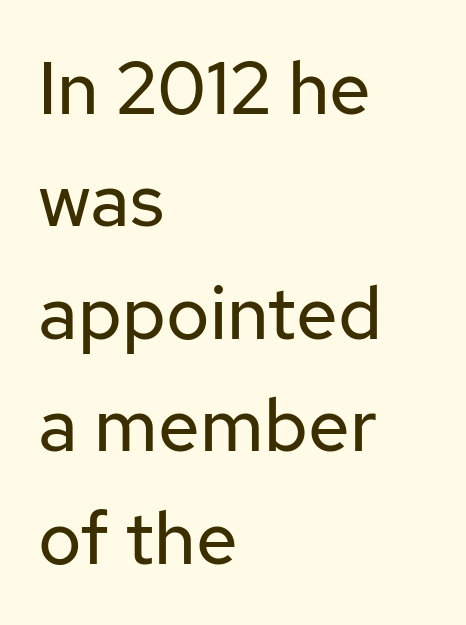
{"serif": "no", "italic": "no", "bold": "no", "weight": "regular", "width": "normal", "stroke_contrast": "low", "x_height": "medium", "monospaced": "no", "underline": "no", "align": "left", "line_spacing": "normal", "line_spacing_ratio": 1.52, "letter_spacing": "normal", "letter_spacing_em": 0.0, "glyph_px": 74}
